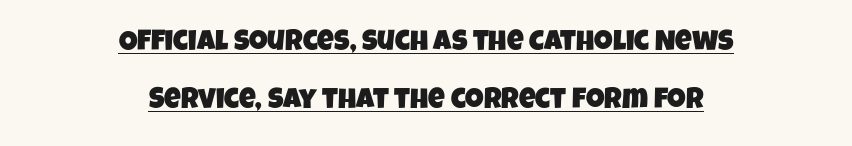
Proportional: the letters do not fall into vertical columns. Each new line begins a long way beneath the previous one. The words here are underlined. Horizontal alignment here is central, giving a formal, balanced look. Look at the bottom of the vertical strokes: they stop flat, with no serifs. Characters follow at the spacing the type designer built in.
